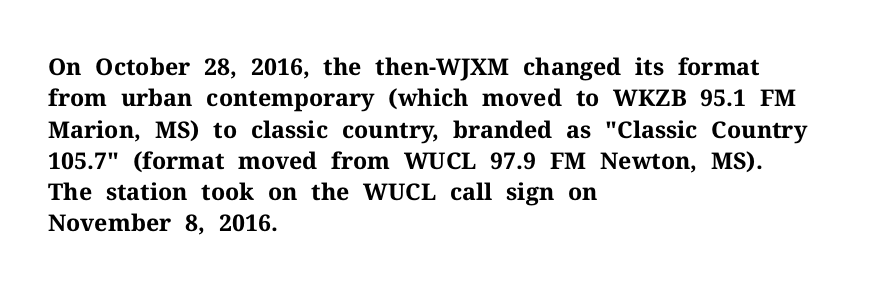
Q: Is the text bold? A: Yes.
Q: Is the text italic (slanted)? A: No, it is upright.
Q: Is the text underlined? A: No.
Q: How is the paragraph aligned? A: Left-aligned.
Q: Is the spacing between letters normal or unusually wide? A: Normal.
Q: Is the spacing between lines tight, normal or loose? A: Normal.
